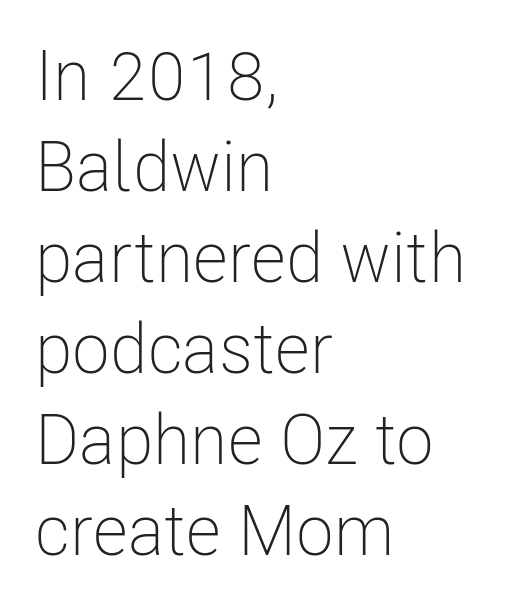
The zone under the glyphs is completely vacant. The type is set solid horizontally, with unmodified tracking. Stems and bowls with no extra thickness — not bold. Teacher's note: observe the even left margin — that is flush-left alignment. Does the lettering tilt? It doesn't — this is upright. Think of a printed novel: that variable character pitch is what you see here.
